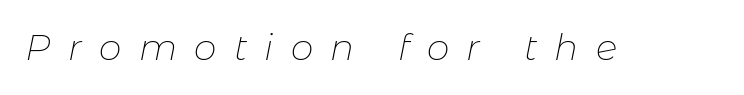
{"italic": "yes", "lean": "right", "slant_degrees": 11, "bold": "no", "weight": "thin", "width": "normal", "stroke_contrast": "low", "x_height": "medium", "monospaced": "no", "underline": "no", "letter_spacing": "wide", "letter_spacing_em": 0.48, "glyph_px": 36}
